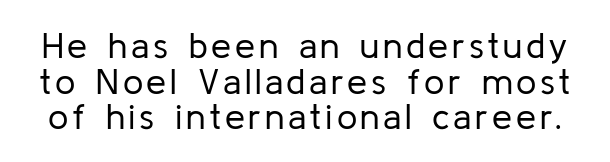
Q: Is the text bold? A: No.
Q: Is the text italic (slanted)? A: No, it is upright.
Q: Is the typeface a serif or a sans-serif typeface? A: Sans-serif.
Q: Is the text underlined? A: No.
Q: Is the spacing between lines tight, normal or loose? A: Tight.
Q: Width (condensed, normal, or wide)? A: Normal.
Q: Stroke contrast? A: Low.
Q: x-height? A: Medium.
Q: Monospaced? A: No.
